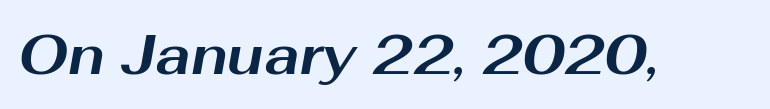
Plain, unruled lines of type. Each glyph is drawn with heavy, bold strokes. Would a proofreader flag this as italicized? Yes. Each letter keeps its own natural width here, so spacing adapts to shape.
